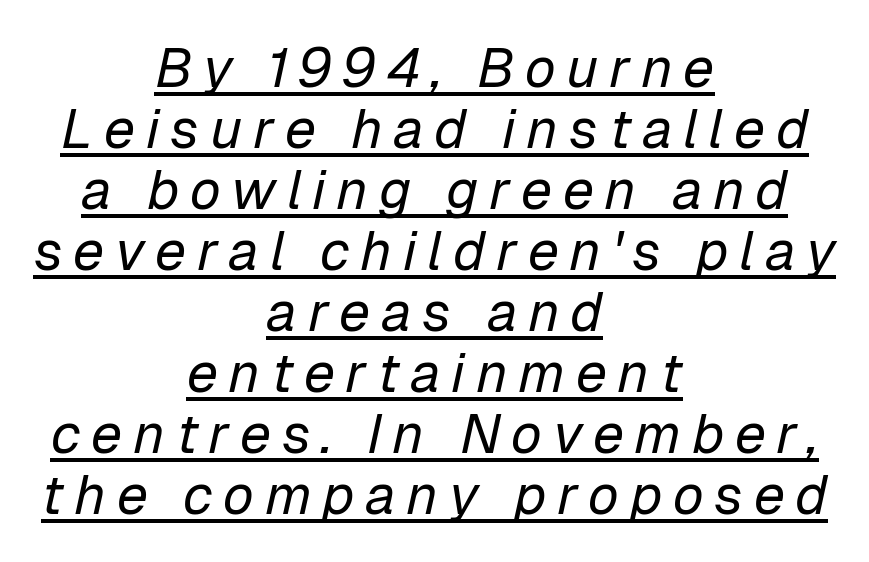
Q: Is the text bold? A: No.
Q: Is the text italic (slanted)? A: Yes, it leans right by about 12 degrees.
Q: Is the text underlined? A: Yes.
Q: How is the paragraph aligned? A: Centered.
Q: Is the spacing between lines tight, normal or loose? A: Tight.
Q: Width (condensed, normal, or wide)? A: Normal.
Q: Stroke contrast? A: Low.
Q: x-height? A: Medium.
Q: Monospaced? A: No.
